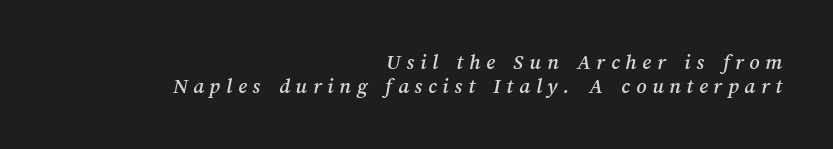
Is the letter spacing exaggerated? Yes — the characters are pushed far apart. The paragraph shown leans on its right margin. Reading down the column, the eye jumps only a short way to each next line. A clean baseline with only descenders dipping below it.
